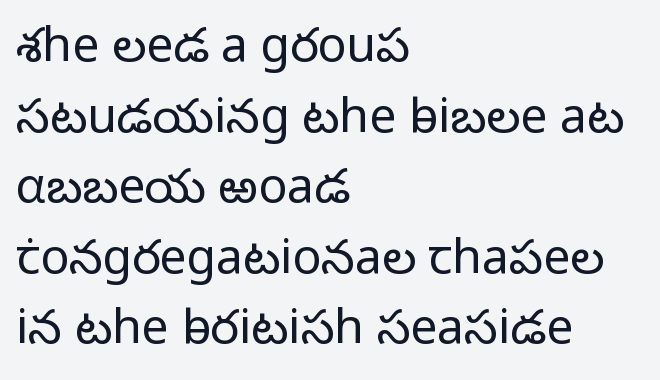
The image shows 48 px light sans-serif type, upright; set left-aligned, normal line spacing (1.47x), normal letter spacing, not underlined; low stroke contrast and a medium x-height.
